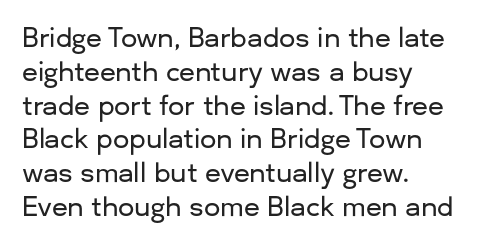
Q: Is the text italic (slanted)? A: No, it is upright.
Q: Is the text underlined? A: No.
Q: How is the paragraph aligned? A: Left-aligned.
Q: Is the spacing between letters normal or unusually wide? A: Normal.
Q: Is the spacing between lines tight, normal or loose? A: Normal.
